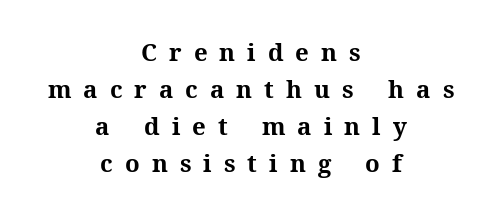
The image shows 24 px bold type, upright; set centered, normal line spacing (1.54x), unusually wide letter spacing (+0.5 em), not underlined.
